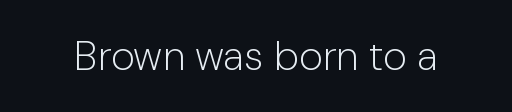
The image shows 41 px light sans-serif type, upright; set normal letter spacing, not underlined; low stroke contrast and a medium x-height.
